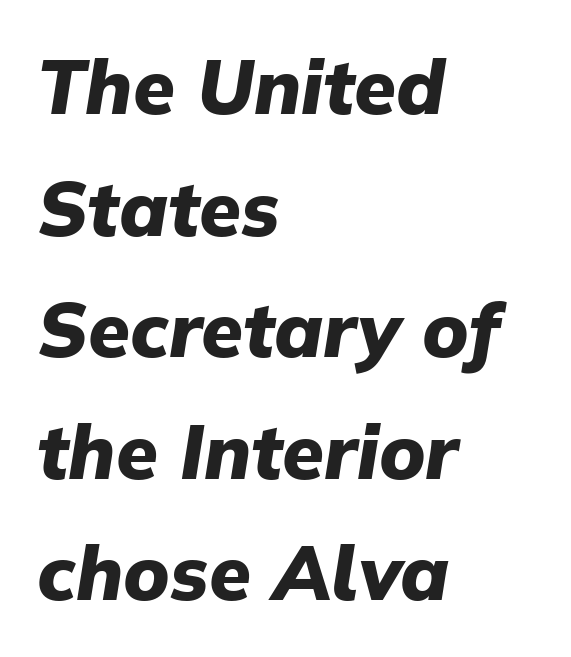
Q: Is the text bold? A: Yes.
Q: Is the text italic (slanted)? A: Yes, it leans right by about 9 degrees.
Q: Is the text underlined? A: No.
Q: How is the paragraph aligned? A: Left-aligned.
Q: Is the spacing between letters normal or unusually wide? A: Normal.
Q: Is the spacing between lines tight, normal or loose? A: Normal.
Q: Width (condensed, normal, or wide)? A: Normal.
Q: Stroke contrast? A: Low.
Q: x-height? A: Medium.
Q: Monospaced? A: No.
